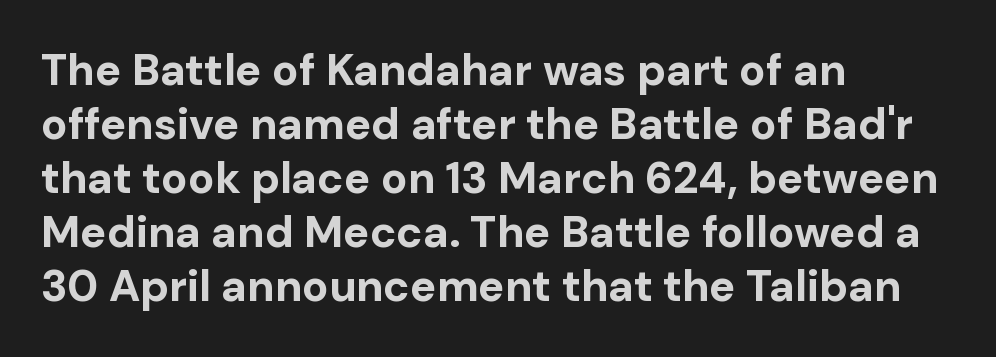
The image shows 44 px bold sans-serif type, upright; set left-aligned, line spacing 1.23x, normal letter spacing, not underlined; low stroke contrast and a medium x-height.
